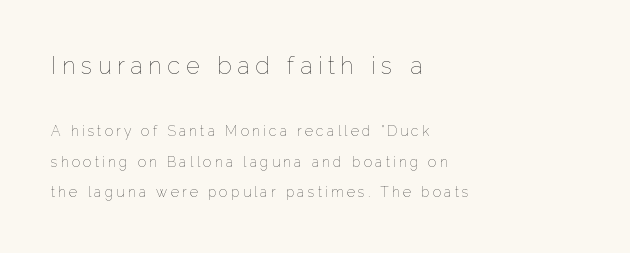
{"italic": "no", "bold": "no", "underline": "no", "align": "left", "line_spacing": "loose", "line_spacing_ratio": 2.17, "letter_spacing": "wide", "letter_spacing_em": 0.23, "larger_block": "first", "size_ratio": 1.71, "glyph_px": 24}
